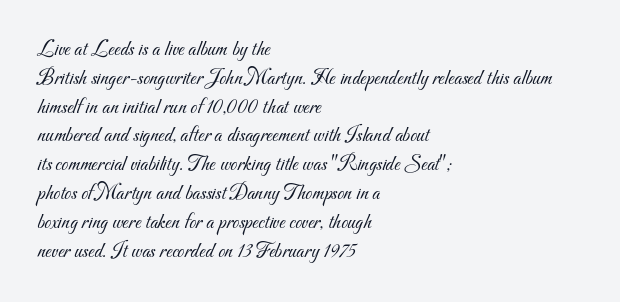
The image shows 22 px text type; set left-aligned, normal line spacing (1.31x), normal letter spacing, not underlined.
